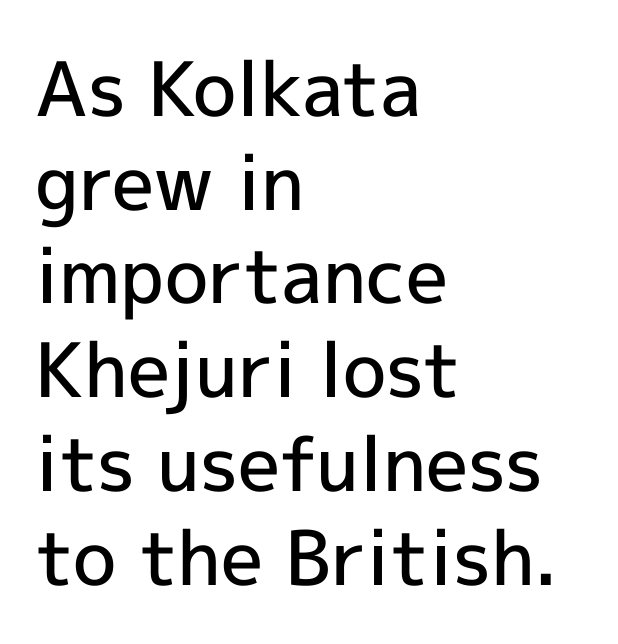
The image shows 75 px semibold sans-serif type, upright; set left-aligned, normal line spacing (1.25x), normal letter spacing, not underlined; a medium x-height.
